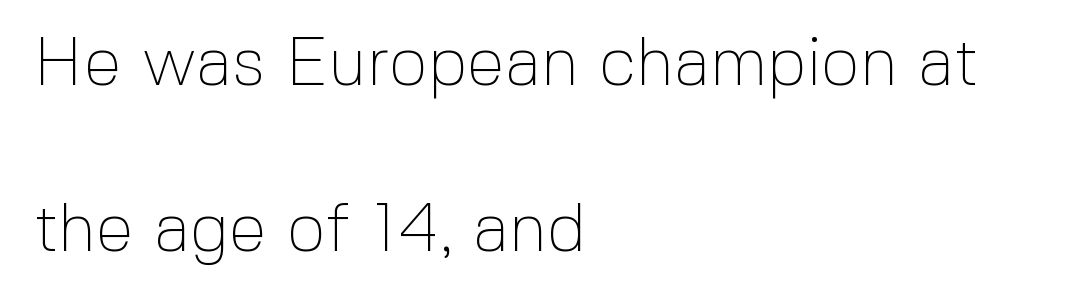
The image shows 68 px thin sans-serif type, upright; set left-aligned, loose line spacing (2.44x), normal letter spacing, not underlined; a medium x-height.
